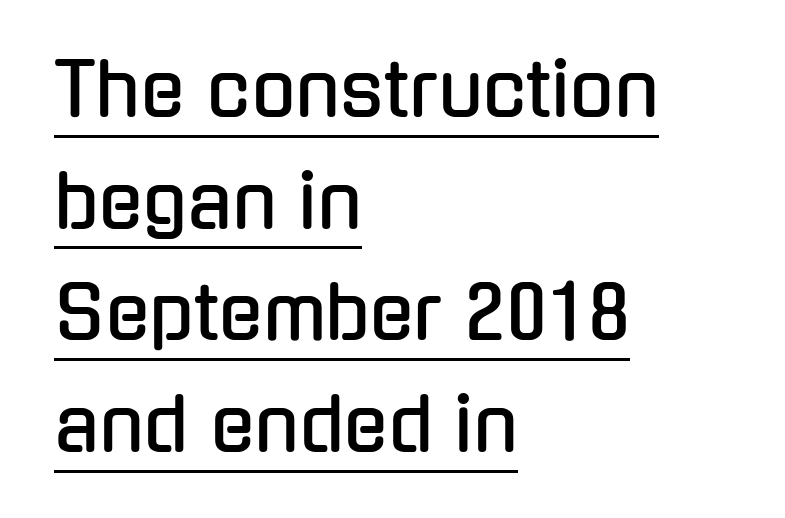
{"serif": "no", "italic": "no", "width": "condensed", "stroke_contrast": "low", "x_height": "medium", "monospaced": "no", "underline": "yes", "align": "left", "line_spacing": "normal", "line_spacing_ratio": 1.53, "letter_spacing": "normal", "letter_spacing_em": 0.0, "glyph_px": 73}
